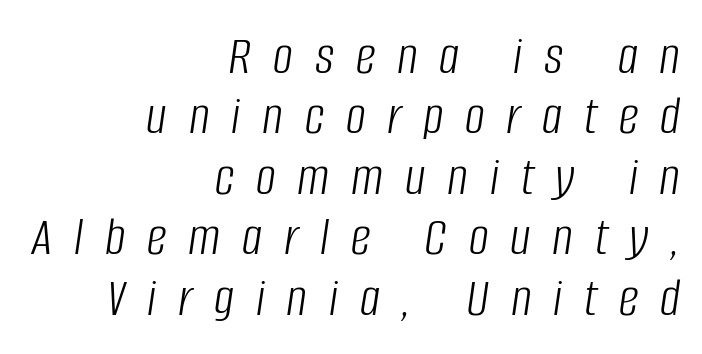
{"italic": "yes", "lean": "right", "slant_degrees": 8, "bold": "no", "weight": "light", "width": "condensed", "stroke_contrast": "low", "x_height": "large", "monospaced": "no", "underline": "no", "align": "right", "line_spacing": "tight", "line_spacing_ratio": 1.08, "letter_spacing": "wide", "letter_spacing_em": 0.39, "glyph_px": 56}
